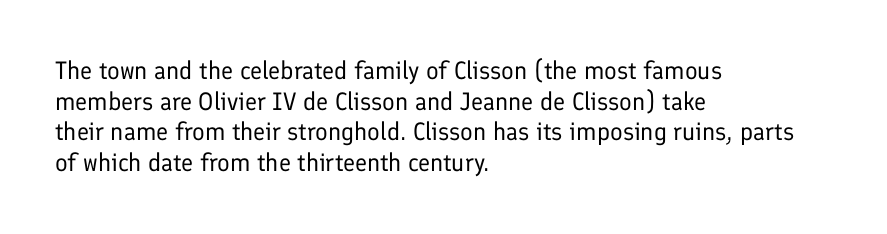
The image shows 25 px text type, upright; set left-aligned, line spacing 1.23x, normal letter spacing, not underlined.
